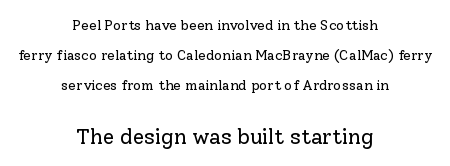
Q: Is the text bold? A: No.
Q: Is the text italic (slanted)? A: No, it is upright.
Q: Is the text underlined? A: No.
Q: How is the paragraph aligned? A: Centered.
Q: Is the spacing between letters normal or unusually wide? A: Normal.
Q: Is the spacing between lines tight, normal or loose? A: Loose.
Q: Which block of text is set in a larger size, the first (top) or the second (bottom)? A: The second (bottom) one.
